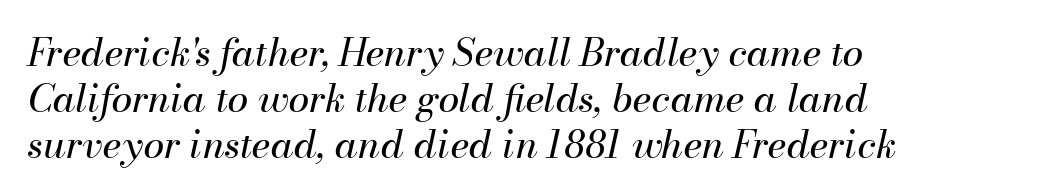
Each word holds together tightly as a unit, with standard inter-letter gaps. The face used here has a pronounced slope to its letters. The letters look calm and open, with moderate or lighter stems. Bare-footed words on every line. Note the varied advance widths — an 'i' is clearly narrower than an 'm'.
